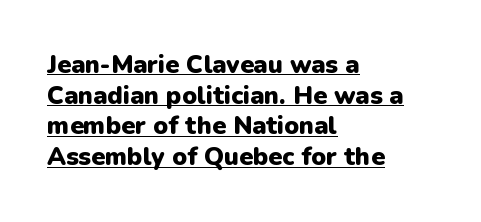
The image shows 25 px bold type, upright; set left-aligned, line spacing 1.23x, normal letter spacing, underlined.
